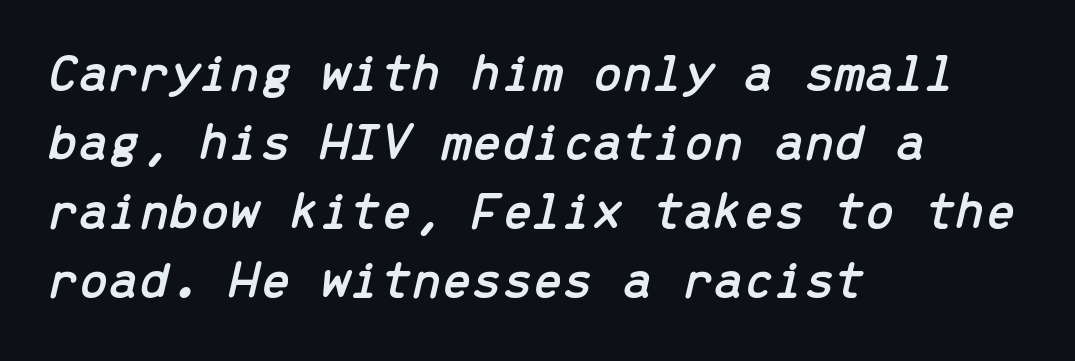
Would a proofreader flag this as italicized? Yes. Do the characters align in a grid? Yes, the font is monospaced. Bare-footed words on every line. How would I describe the line gaps? Plain and ordinary.
